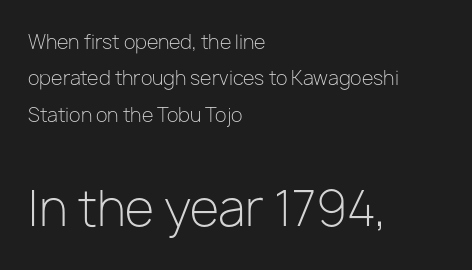
{"serif": "no", "italic": "no", "bold": "no", "weight": "light", "width": "normal", "stroke_contrast": "low", "x_height": "medium", "monospaced": "no", "underline": "no", "align": "left", "line_spacing": "loose", "line_spacing_ratio": 1.91, "letter_spacing": "normal", "letter_spacing_em": 0.0, "larger_block": "second", "size_ratio": 2.53, "glyph_px": 48}
